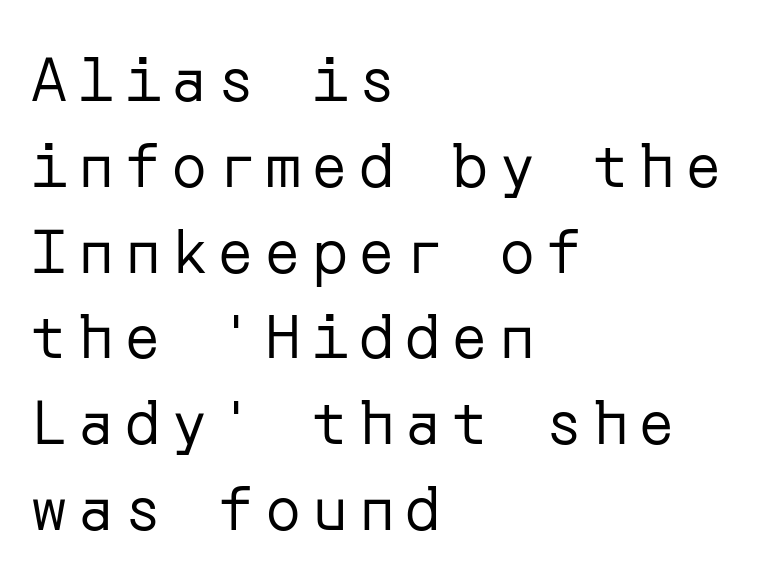
{"serif": "no", "italic": "no", "bold": "no", "weight": "regular", "width": "normal", "stroke_contrast": "low", "x_height": "medium", "underline": "no", "align": "left", "line_spacing": "normal", "line_spacing_ratio": 1.43, "glyph_px": 60}
